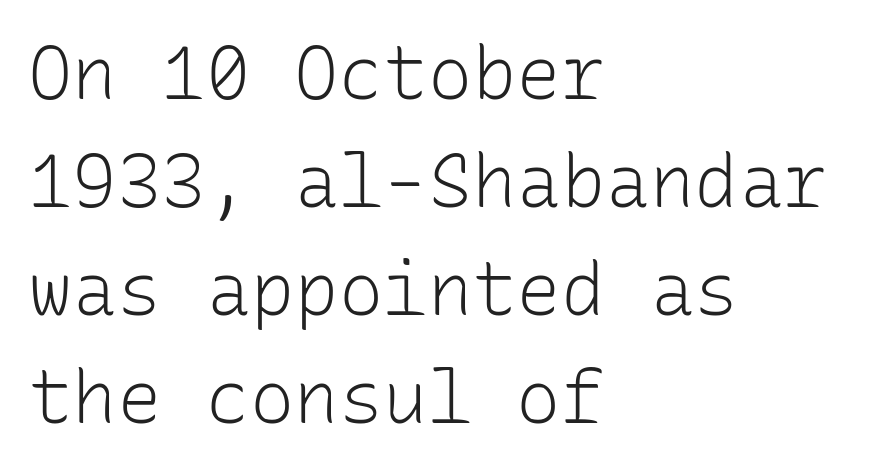
Q: Is the text bold? A: No.
Q: Is the text italic (slanted)? A: No, it is upright.
Q: Is the typeface a serif or a sans-serif typeface? A: Sans-serif.
Q: Is the text underlined? A: No.
Q: How is the paragraph aligned? A: Left-aligned.
Q: Is the spacing between letters normal or unusually wide? A: Normal.
Q: Is the spacing between lines tight, normal or loose? A: Normal.
Q: Width (condensed, normal, or wide)? A: Normal.
Q: Stroke contrast? A: Low.
Q: x-height? A: Medium.
Q: Monospaced? A: Yes.
